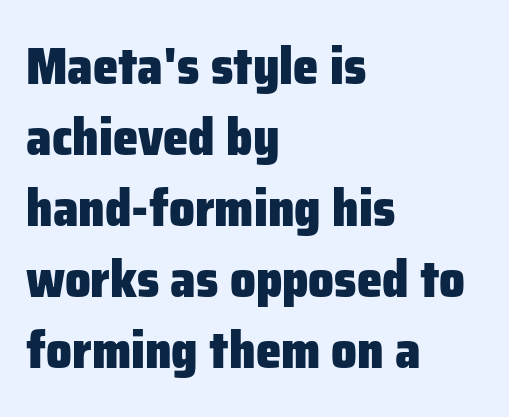
{"serif": "no", "italic": "no", "bold": "yes", "weight": "heavy", "width": "normal", "stroke_contrast": "low", "x_height": "medium", "monospaced": "no", "underline": "no", "align": "left", "line_spacing": "normal", "line_spacing_ratio": 1.39, "letter_spacing": "normal", "letter_spacing_em": 0.0, "glyph_px": 51}
